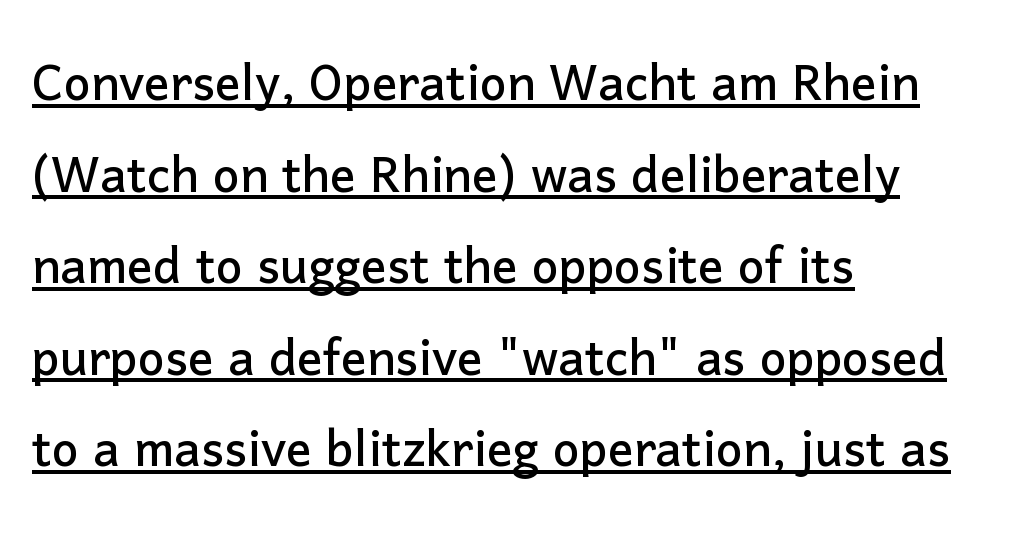
Q: Is the text italic (slanted)? A: No, it is upright.
Q: Is the typeface a serif or a sans-serif typeface? A: Sans-serif.
Q: Is the text underlined? A: Yes.
Q: How is the paragraph aligned? A: Left-aligned.
Q: Is the spacing between letters normal or unusually wide? A: Normal.
Q: Is the spacing between lines tight, normal or loose? A: Normal.
Q: Width (condensed, normal, or wide)? A: Normal.
Q: Stroke contrast? A: Low.
Q: x-height? A: Medium.
Q: Monospaced? A: No.
